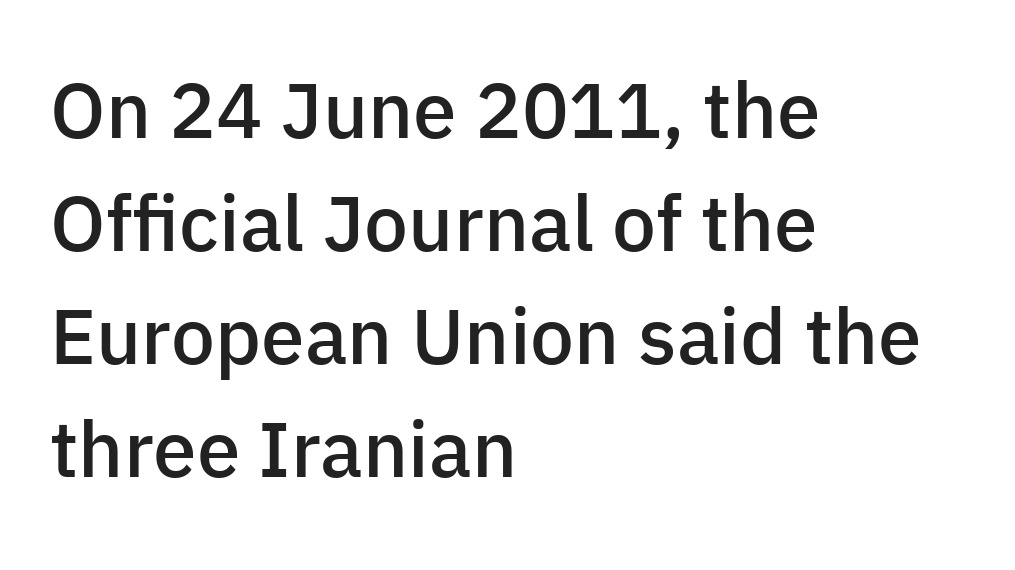
{"serif": "no", "italic": "no", "bold": "semi", "weight": "semibold", "width": "normal", "stroke_contrast": "low", "x_height": "medium", "monospaced": "no", "underline": "no", "align": "left", "line_spacing": "normal", "line_spacing_ratio": 1.45, "letter_spacing": "normal", "letter_spacing_em": 0.0, "glyph_px": 78}
